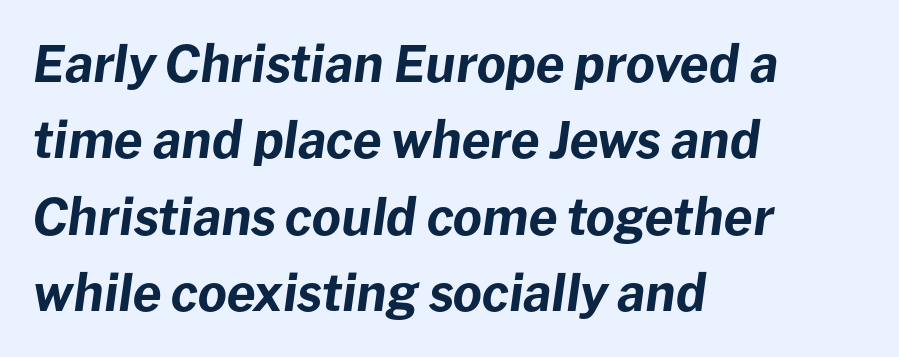
The image shows 50 px bold type, italic (leaning right); set left-aligned, normal line spacing (1.53x), normal letter spacing, not underlined; low stroke contrast and a medium x-height.
